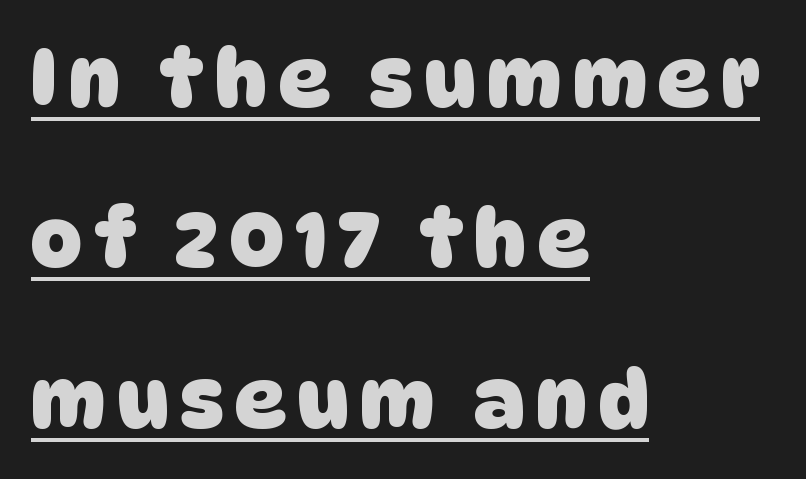
Q: Is the text bold? A: Yes.
Q: Is the typeface a serif or a sans-serif typeface? A: Sans-serif.
Q: Is the text underlined? A: Yes.
Q: How is the paragraph aligned? A: Left-aligned.
Q: Is the spacing between lines tight, normal or loose? A: Loose.
Q: Width (condensed, normal, or wide)? A: Normal.
Q: Stroke contrast? A: Low.
Q: x-height? A: Large.
Q: Monospaced? A: No.
